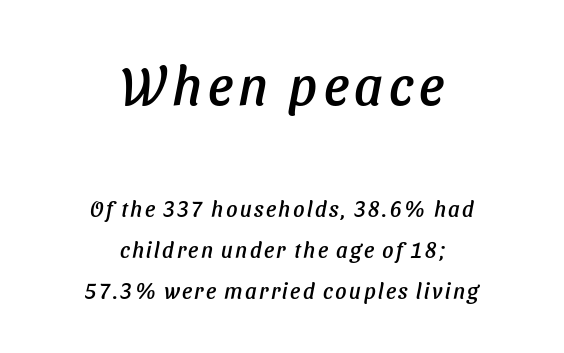
The image shows 54 px text type, italic (leaning right); set centered, line spacing 1.88x, not underlined; the first (top) block is 2.45x larger; low stroke contrast and a medium x-height.
